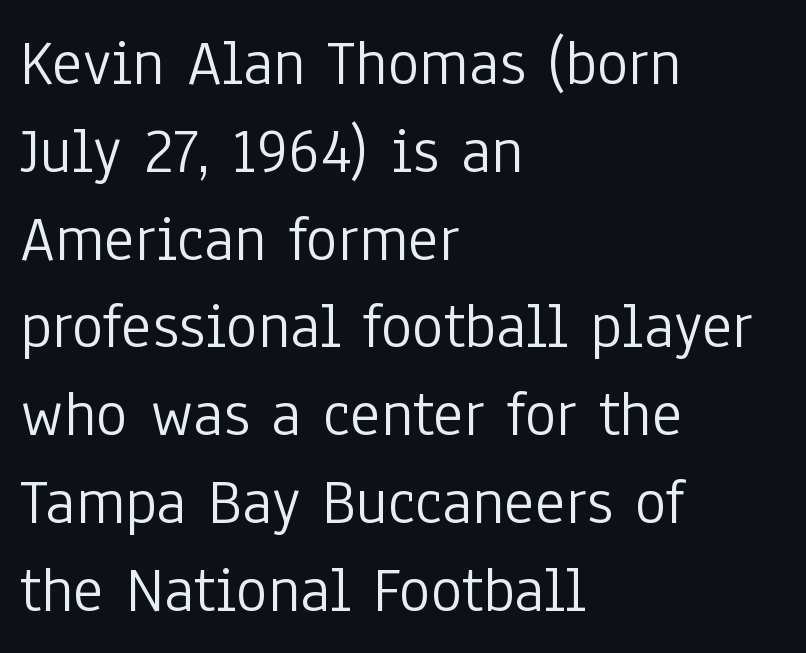
{"serif": "no", "italic": "no", "bold": "no", "weight": "light", "width": "condensed", "stroke_contrast": "low", "x_height": "medium", "monospaced": "no", "underline": "no", "align": "left", "line_spacing": "normal", "line_spacing_ratio": 1.33, "letter_spacing": "normal", "letter_spacing_em": 0.0, "glyph_px": 66}
